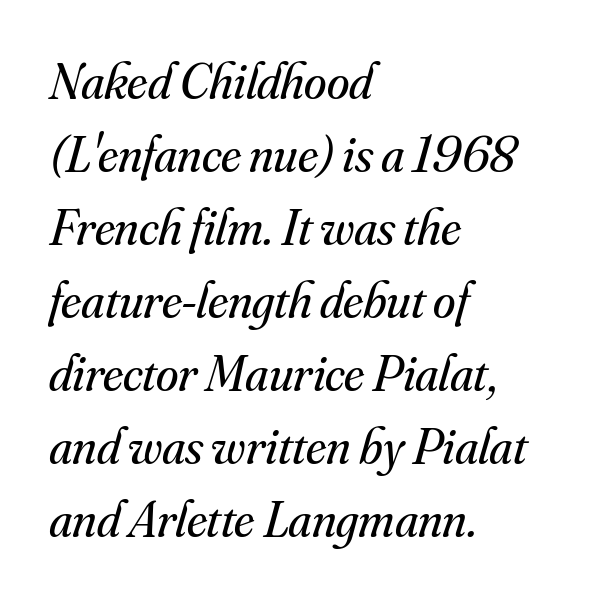
You could not count columns in this text — the font is proportionally spaced. Font category for this specimen: serif. The designer left line spacing at the default. If you drew a line through each stem, it would be angled. The baseline area is clear.
